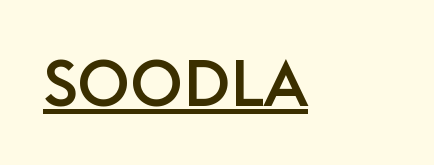
Q: Is the text italic (slanted)? A: No, it is upright.
Q: Is the typeface a serif or a sans-serif typeface? A: Sans-serif.
Q: Is the text underlined? A: Yes.
Q: Is the spacing between letters normal or unusually wide? A: Normal.
Q: Width (condensed, normal, or wide)? A: Normal.
Q: Stroke contrast? A: Low.
Q: x-height? A: Large.
Q: Monospaced? A: No.
